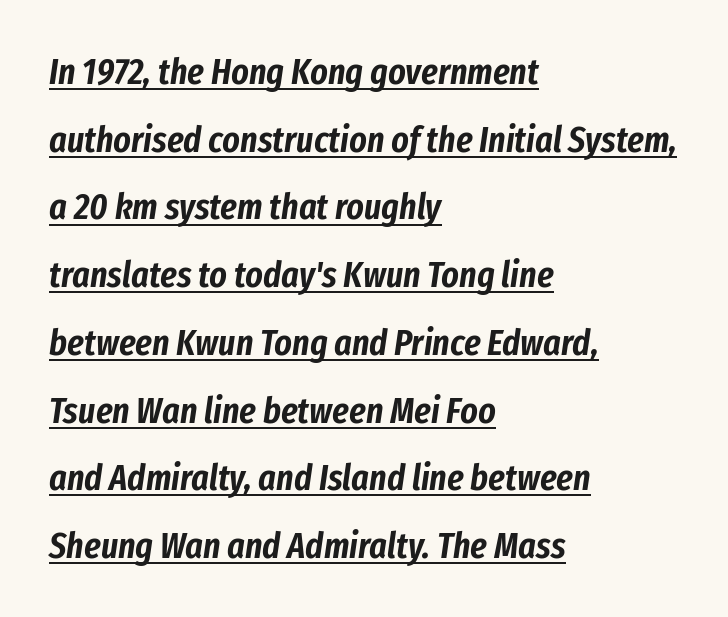
{"italic": "yes", "lean": "right", "slant_degrees": 8, "width": "condensed", "stroke_contrast": "low", "x_height": "medium", "monospaced": "no", "underline": "yes", "align": "left", "line_spacing_ratio": 1.83, "letter_spacing": "normal", "letter_spacing_em": 0.0, "glyph_px": 37}
